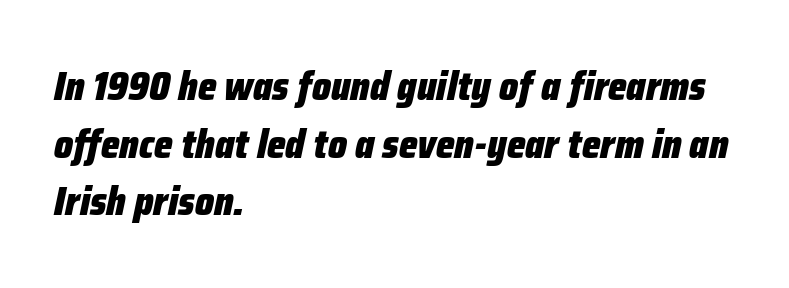
The typesetting leans heavy: a genuine bold. Any mark beneath the type? The region is blank. Inter-character spacing is left at the font's built-in metrics. These lines are rendered in a variable-pitch font.
